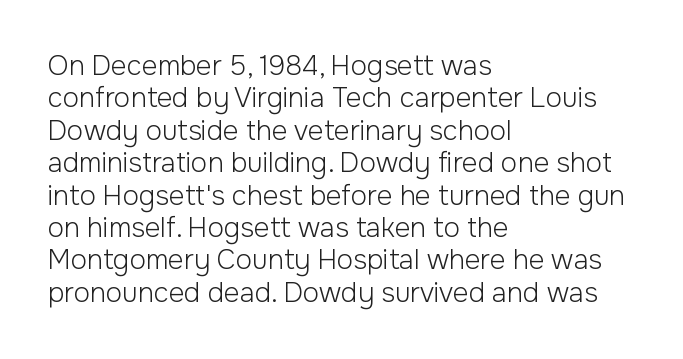
{"italic": "no", "bold": "no", "underline": "no", "align": "left", "line_spacing_ratio": 1.2, "letter_spacing": "normal", "letter_spacing_em": 0.0, "glyph_px": 27}
